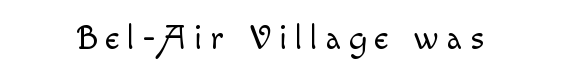
Upright lettering throughout. The letters are spread apart with noticeably loose tracking. A typesetter would call this proportional, since set widths differ per character. Check under the words: just untouched page. The face looks like a standard text weight, possibly lighter.
